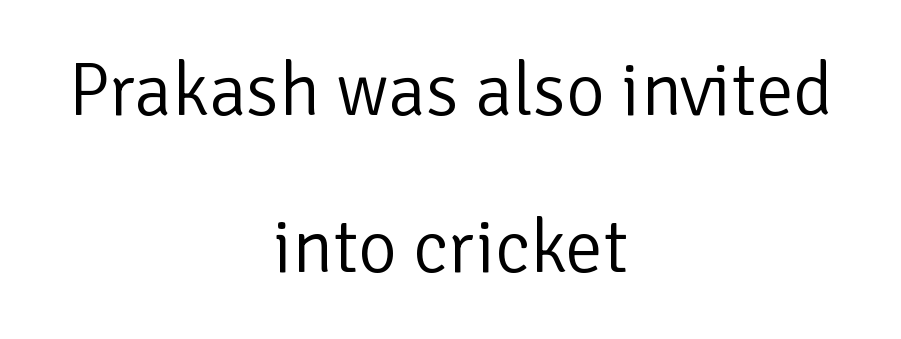
Is this a sans? Yes — the strokes have no serifs. Widely set lines give the paragraph a tall, airy silhouette. Quick note: not italic, upright. The words here are not underlined. Character widths vary here, with narrow letters taking less room than wide ones. The lines in this sample share a center point and differ in where they start and stop.
